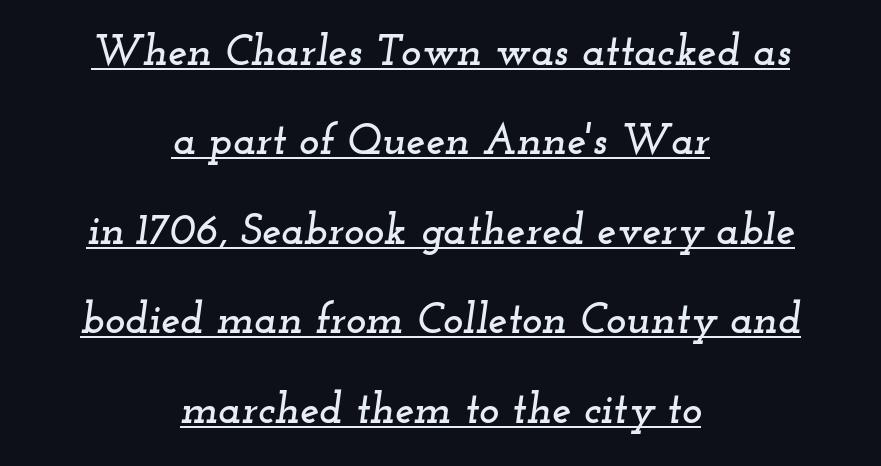
Q: Is the text italic (slanted)? A: Yes, it leans right by about 12 degrees.
Q: Is the typeface a serif or a sans-serif typeface? A: Serif.
Q: Is the text underlined? A: Yes.
Q: How is the paragraph aligned? A: Centered.
Q: Is the spacing between letters normal or unusually wide? A: Normal.
Q: Is the spacing between lines tight, normal or loose? A: Loose.
Q: Width (condensed, normal, or wide)? A: Wide.
Q: Stroke contrast? A: Low.
Q: x-height? A: Small.
Q: Monospaced? A: No.
